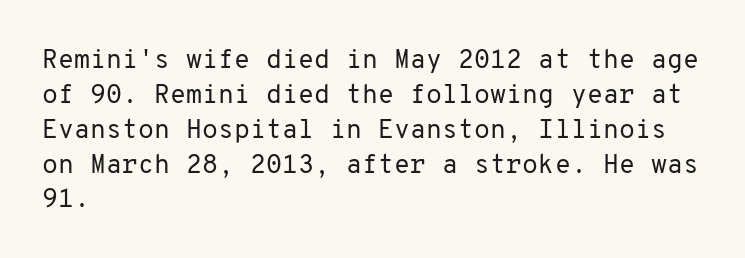
Q: Is the text bold? A: No.
Q: Is the text italic (slanted)? A: No, it is upright.
Q: Is the text underlined? A: No.
Q: How is the paragraph aligned? A: Left-aligned.
Q: Is the spacing between letters normal or unusually wide? A: Normal.
Q: Is the spacing between lines tight, normal or loose? A: Normal.
